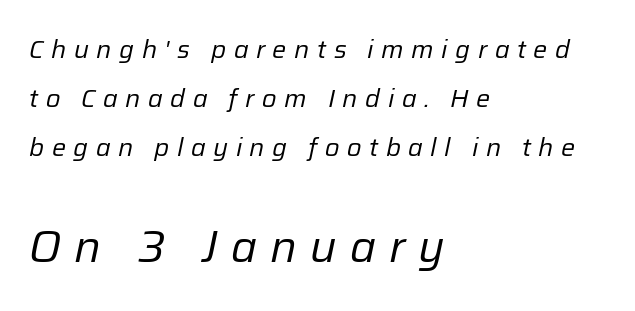
Q: Is the text bold? A: No.
Q: Is the text italic (slanted)? A: Yes, it leans right by about 12 degrees.
Q: Is the text underlined? A: No.
Q: How is the paragraph aligned? A: Left-aligned.
Q: Is the spacing between letters normal or unusually wide? A: Unusually wide.
Q: Is the spacing between lines tight, normal or loose? A: Loose.
Q: Which block of text is set in a larger size, the first (top) or the second (bottom)? A: The second (bottom) one.
Q: Width (condensed, normal, or wide)? A: Normal.
Q: Stroke contrast? A: Low.
Q: x-height? A: Medium.
Q: Monospaced? A: No.
